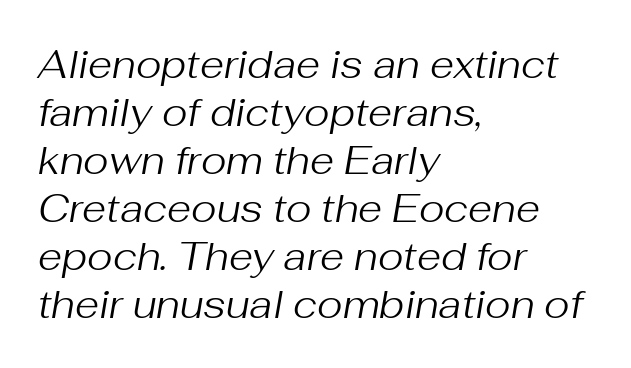
Q: Is the text bold? A: No.
Q: Is the text italic (slanted)? A: Yes, it leans right by about 10 degrees.
Q: Is the text underlined? A: No.
Q: How is the paragraph aligned? A: Left-aligned.
Q: Is the spacing between letters normal or unusually wide? A: Normal.
Q: Width (condensed, normal, or wide)? A: Normal.
Q: Stroke contrast? A: Medium.
Q: x-height? A: Medium.
Q: Monospaced? A: No.
